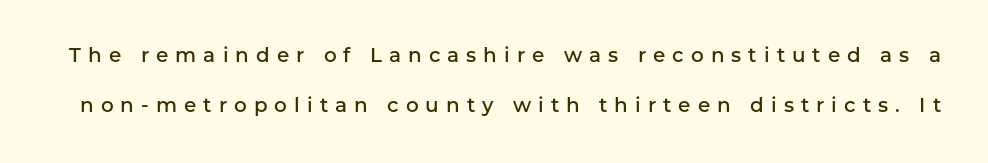
The image shows 20 px text type, upright; set loose line spacing (2.49x), unusually wide letter spacing (+0.35 em), not underlined.
